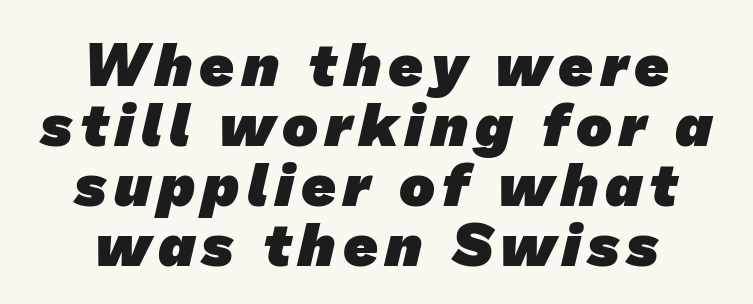
The image shows 60 px heavy sans-serif type; set centered, tight line spacing (1.0x), not underlined; low stroke contrast and a medium x-height.
